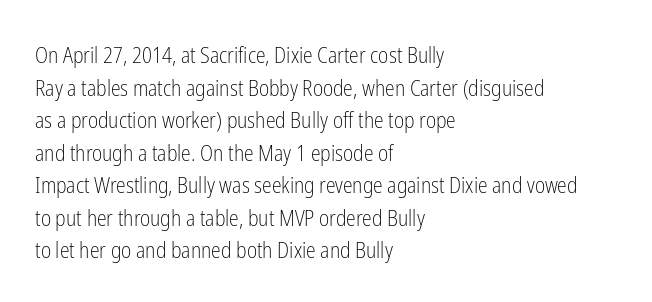
The image shows 22 px text type, upright; set left-aligned, normal line spacing (1.48x), normal letter spacing, not underlined.
